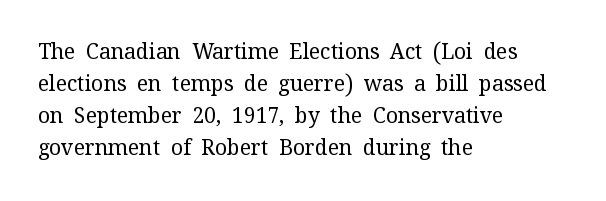
Is the block centered? No — it sits flush against the left margin. Honestly, the row spacing looks completely unremarkable. Check under the words: just untouched page. Ascenders rise straight up at ninety degrees. Nobody touched the tracking dial on this one.
